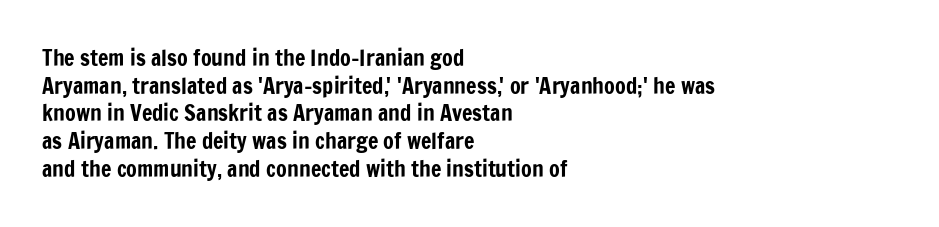
The image shows 22 px text type, upright; set left-aligned, normal line spacing (1.26x), normal letter spacing, not underlined.
